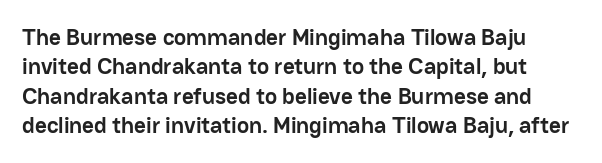
Q: Is the text bold? A: Yes.
Q: Is the text italic (slanted)? A: No, it is upright.
Q: Is the text underlined? A: No.
Q: Is the spacing between letters normal or unusually wide? A: Normal.
Q: Is the spacing between lines tight, normal or loose? A: Normal.
